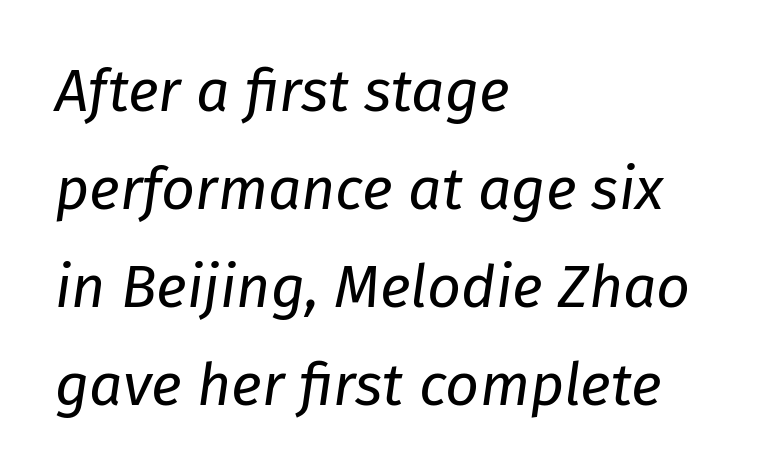
{"italic": "yes", "lean": "right", "slant_degrees": 8, "bold": "no", "weight": "regular", "width": "normal", "stroke_contrast": "low", "x_height": "medium", "monospaced": "no", "underline": "no", "align": "left", "line_spacing": "normal", "line_spacing_ratio": 1.66, "letter_spacing": "normal", "letter_spacing_em": 0.0, "glyph_px": 59}
